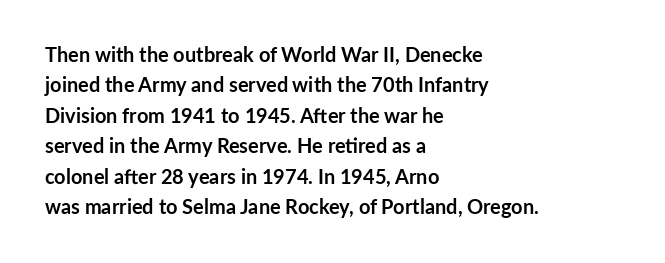
Q: Is the text bold? A: Yes.
Q: Is the text italic (slanted)? A: No, it is upright.
Q: Is the text underlined? A: No.
Q: How is the paragraph aligned? A: Left-aligned.
Q: Is the spacing between letters normal or unusually wide? A: Normal.
Q: Is the spacing between lines tight, normal or loose? A: Normal.
